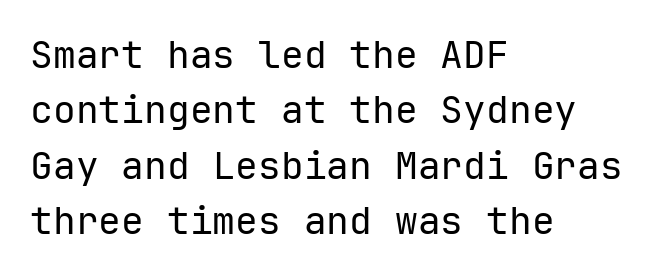
Q: Is the text bold? A: No.
Q: Is the text italic (slanted)? A: No, it is upright.
Q: Is the typeface a serif or a sans-serif typeface? A: Sans-serif.
Q: Is the text underlined? A: No.
Q: How is the paragraph aligned? A: Left-aligned.
Q: Is the spacing between letters normal or unusually wide? A: Normal.
Q: Is the spacing between lines tight, normal or loose? A: Normal.
Q: Width (condensed, normal, or wide)? A: Normal.
Q: Stroke contrast? A: Low.
Q: x-height? A: Medium.
Q: Monospaced? A: Yes.
